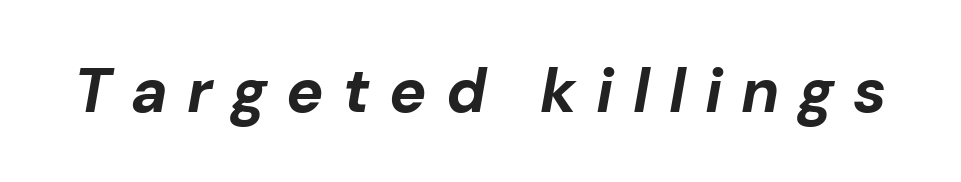
The image shows 62 px bold type, italic (leaning right); set unusually wide letter spacing (+0.31 em), not underlined; low stroke contrast and a medium x-height.
